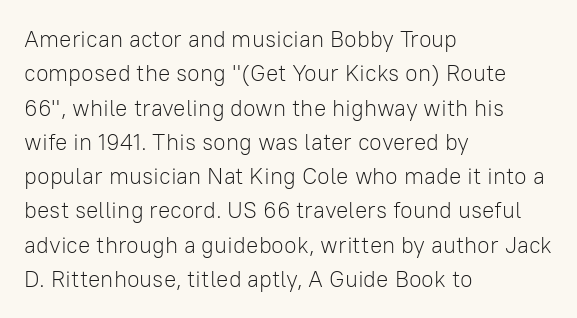
The vertical gap from one line to the next is medium. These lines were composed using upright roman letters. Horizontal alignment here is leftward, the default for most running prose. The gaps between neighbouring characters are ordinary and unremarkable. Weight: regular or lighter.
